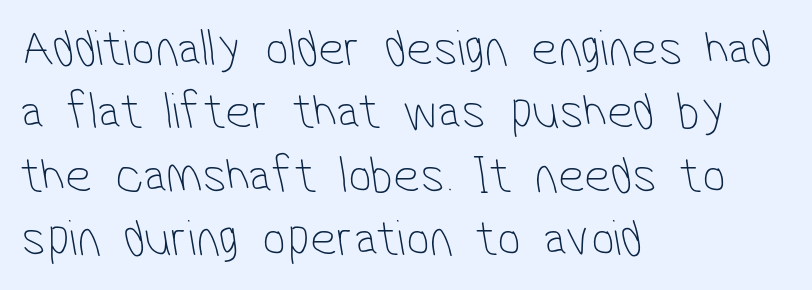
Q: Is the text bold? A: No.
Q: Is the typeface a serif or a sans-serif typeface? A: Sans-serif.
Q: Is the text underlined? A: No.
Q: How is the paragraph aligned? A: Left-aligned.
Q: Is the spacing between letters normal or unusually wide? A: Normal.
Q: Width (condensed, normal, or wide)? A: Condensed.
Q: Stroke contrast? A: Low.
Q: x-height? A: Medium.
Q: Monospaced? A: No.
